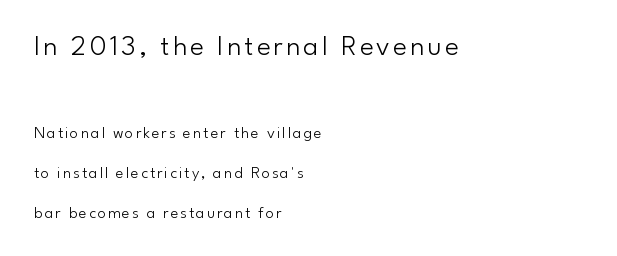
Varying glyph widths throughout — classic text-font behaviour. When letters stand straight like this, we call the style roman or upright. Honestly, there is no underline to notice here at all. Font category for this specimen: sans-serif. The line-height multiplier appears high, well above default.
